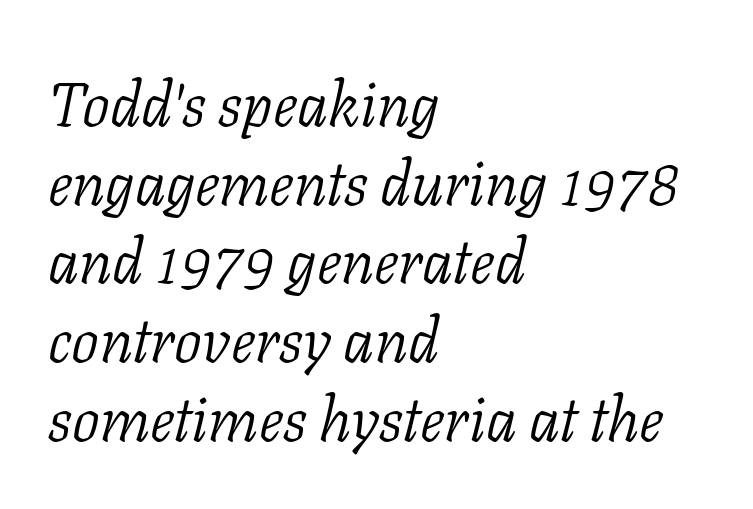
The image shows 62 px light serif type, italic (leaning right); set left-aligned, normal line spacing (1.27x), normal letter spacing, not underlined; low stroke contrast and a medium x-height.
